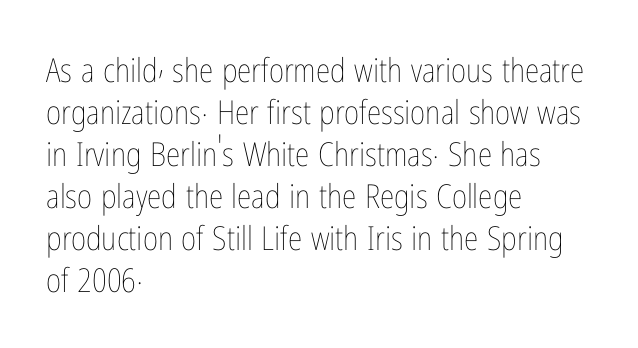
Q: Is the text bold? A: No.
Q: Is the text italic (slanted)? A: No, it is upright.
Q: Is the text underlined? A: No.
Q: How is the paragraph aligned? A: Left-aligned.
Q: Is the spacing between letters normal or unusually wide? A: Normal.
Q: Is the spacing between lines tight, normal or loose? A: Normal.
Q: Width (condensed, normal, or wide)? A: Condensed.
Q: Stroke contrast? A: Low.
Q: x-height? A: Medium.
Q: Monospaced? A: No.
